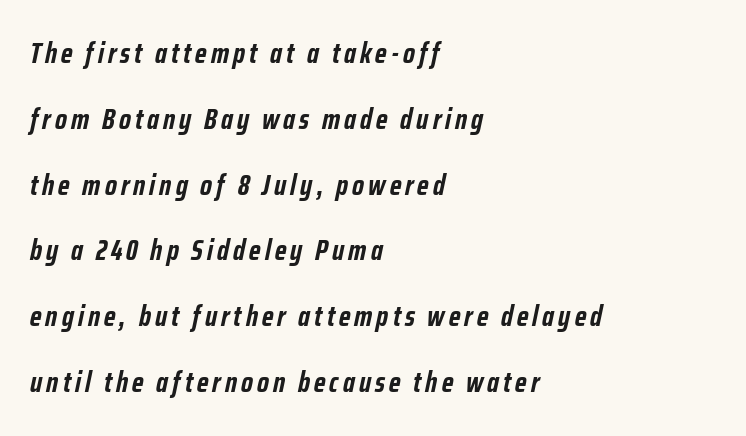
The image shows 29 px semibold, condensed type, italic (leaning right); set left-aligned, loose line spacing (2.27x), not underlined; low stroke contrast and a medium x-height.
